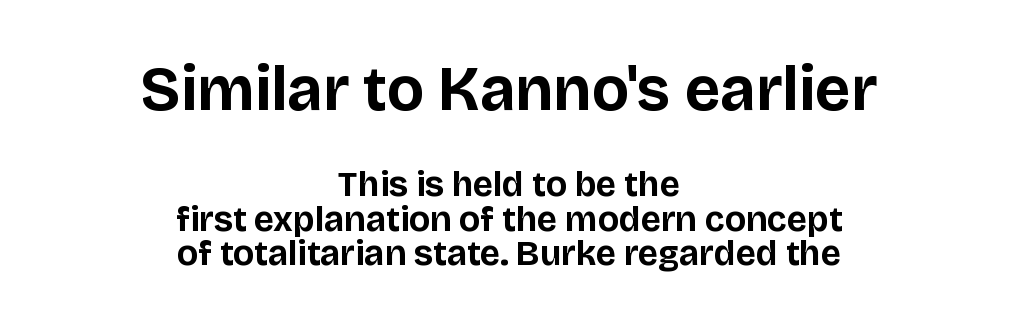
The image shows 62 px bold sans-serif type, upright; set centered, tight line spacing (0.99x), normal letter spacing, not underlined; the first (top) block is 1.77x larger; low stroke contrast and a large x-height.
